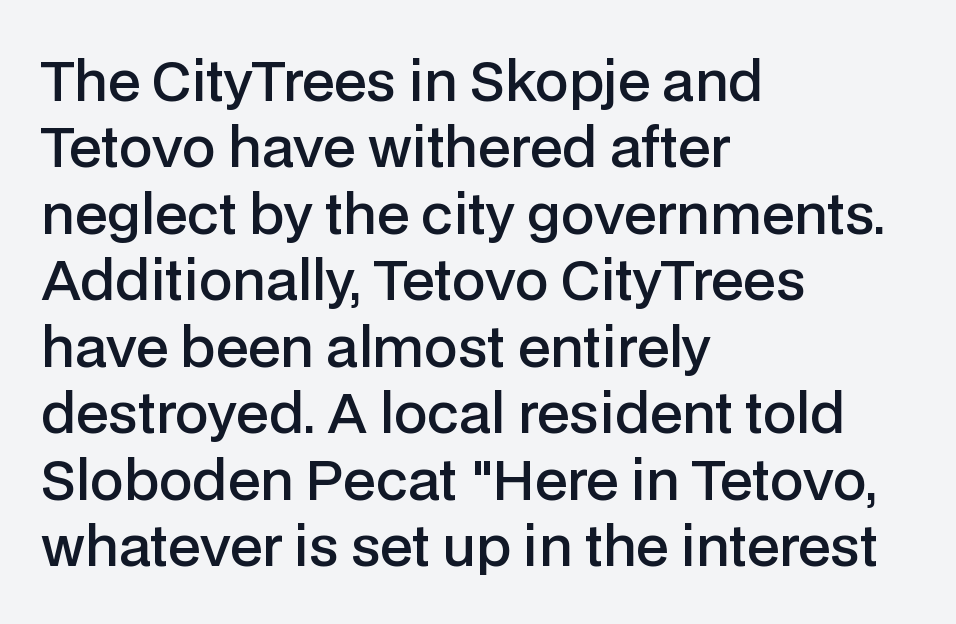
{"serif": "no", "italic": "no", "bold": "semi", "weight": "semibold", "width": "normal", "stroke_contrast": "low", "x_height": "medium", "monospaced": "no", "underline": "no", "align": "left", "line_spacing_ratio": 1.23, "letter_spacing": "normal", "letter_spacing_em": 0.0, "glyph_px": 54}
